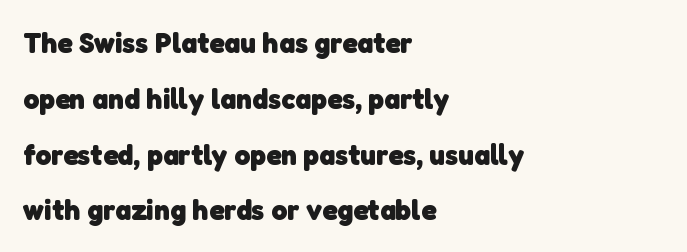
{"serif": "no", "bold": "yes", "weight": "heavy", "width": "normal", "stroke_contrast": "low", "x_height": "medium", "monospaced": "no", "underline": "no", "align": "left", "line_spacing_ratio": 1.86, "letter_spacing": "normal", "letter_spacing_em": 0.0, "glyph_px": 30}
